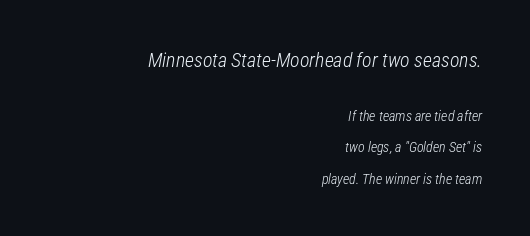
Q: Is the text bold? A: No.
Q: Is the text italic (slanted)? A: Yes, it leans right by about 12 degrees.
Q: Is the text underlined? A: No.
Q: How is the paragraph aligned? A: Right-aligned.
Q: Is the spacing between letters normal or unusually wide? A: Normal.
Q: Is the spacing between lines tight, normal or loose? A: Loose.
Q: Which block of text is set in a larger size, the first (top) or the second (bottom)? A: The first (top) one.
